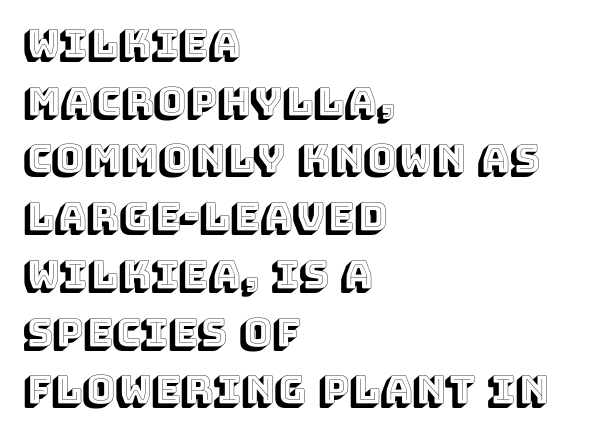
{"italic": "no", "width": "normal", "x_height": "large", "monospaced": "no", "underline": "no", "align": "left", "line_spacing": "normal", "line_spacing_ratio": 1.48, "letter_spacing": "normal", "letter_spacing_em": 0.0, "glyph_px": 39}
